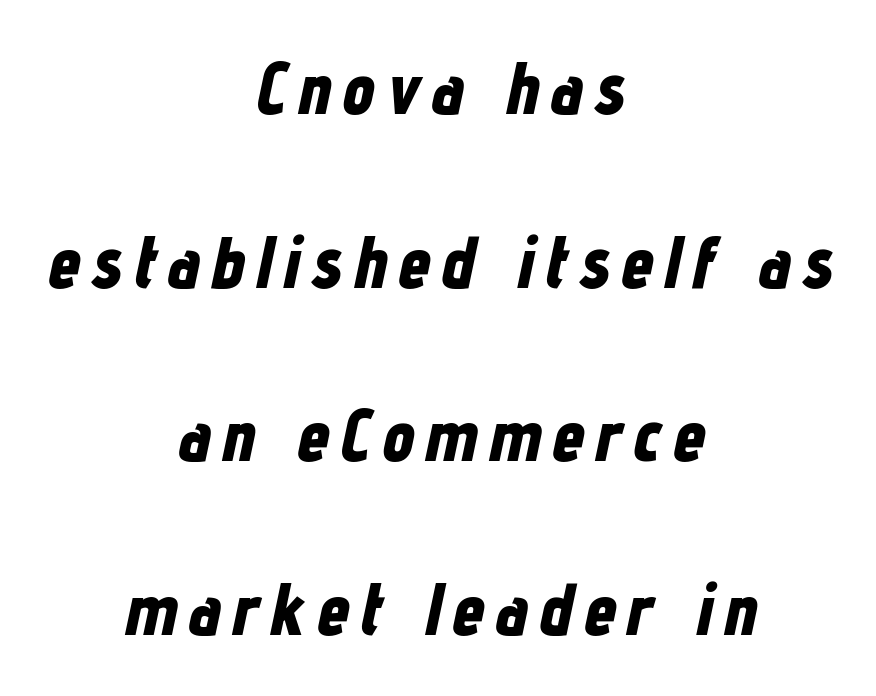
Q: Is the text bold? A: Yes.
Q: Is the text italic (slanted)? A: Yes, it leans right by about 12 degrees.
Q: Is the text underlined? A: No.
Q: How is the paragraph aligned? A: Centered.
Q: Is the spacing between lines tight, normal or loose? A: Loose.
Q: Width (condensed, normal, or wide)? A: Condensed.
Q: Stroke contrast? A: Low.
Q: x-height? A: Medium.
Q: Monospaced? A: No.
